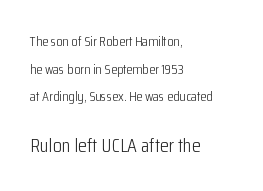
The image shows 20 px text type, upright; set left-aligned, loose line spacing (1.97x), normal letter spacing, not underlined; the second (bottom) block is 1.43x larger.
